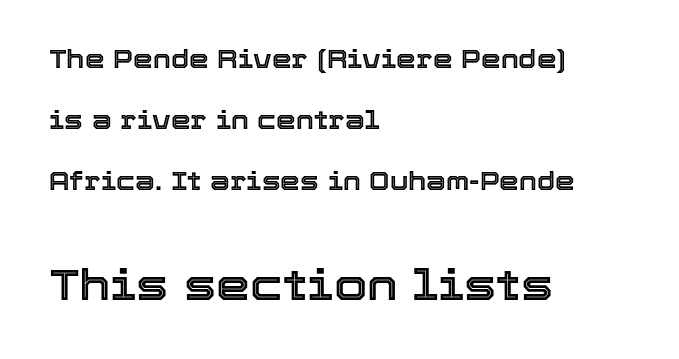
{"italic": "no", "width": "normal", "x_height": "medium", "monospaced": "no", "underline": "no", "align": "left", "line_spacing": "loose", "line_spacing_ratio": 2.45, "letter_spacing": "normal", "letter_spacing_em": 0.0, "larger_block": "second", "size_ratio": 1.72, "glyph_px": 43}
